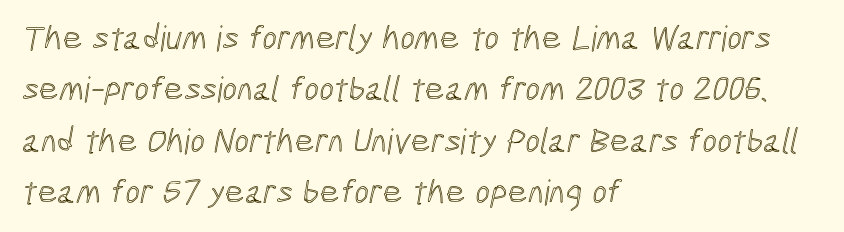
{"width": "condensed", "x_height": "medium", "monospaced": "no", "underline": "no", "align": "left", "line_spacing": "normal", "line_spacing_ratio": 1.47, "letter_spacing": "normal", "letter_spacing_em": 0.0, "glyph_px": 35}
